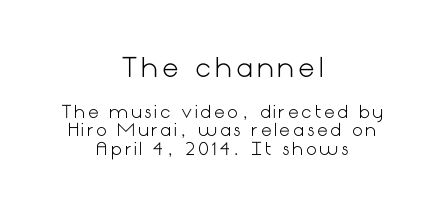
Q: Is the text bold? A: No.
Q: Is the text italic (slanted)? A: No, it is upright.
Q: Is the text underlined? A: No.
Q: How is the paragraph aligned? A: Centered.
Q: Is the spacing between lines tight, normal or loose? A: Tight.
Q: Which block of text is set in a larger size, the first (top) or the second (bottom)? A: The first (top) one.
